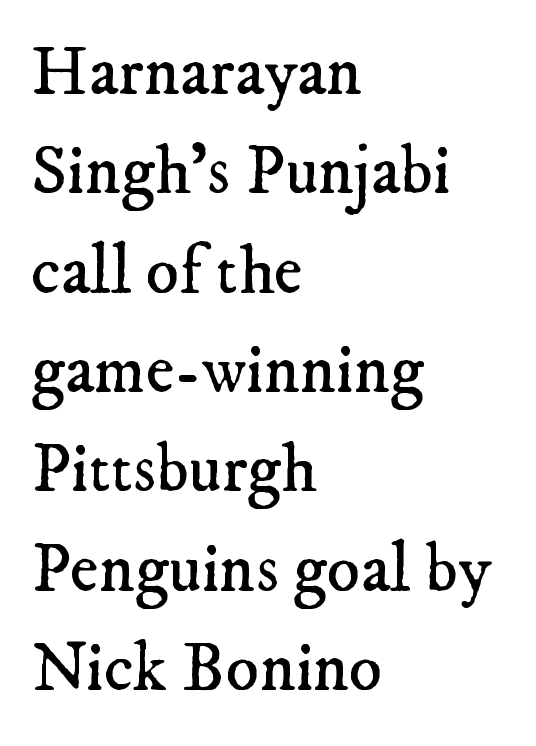
{"serif": "yes", "bold": "no", "weight": "regular", "width": "normal", "stroke_contrast": "low", "x_height": "small", "monospaced": "no", "underline": "no", "align": "left", "line_spacing": "normal", "line_spacing_ratio": 1.44, "letter_spacing": "normal", "letter_spacing_em": 0.0, "glyph_px": 69}
